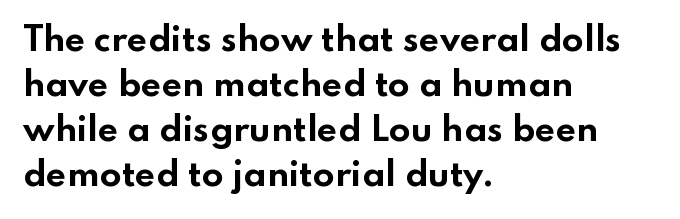
Q: Is the text bold? A: Yes.
Q: Is the text italic (slanted)? A: No, it is upright.
Q: Is the typeface a serif or a sans-serif typeface? A: Sans-serif.
Q: Is the text underlined? A: No.
Q: How is the paragraph aligned? A: Left-aligned.
Q: Is the spacing between letters normal or unusually wide? A: Normal.
Q: Is the spacing between lines tight, normal or loose? A: Normal.
Q: Width (condensed, normal, or wide)? A: Wide.
Q: Stroke contrast? A: Low.
Q: x-height? A: Small.
Q: Monospaced? A: No.
